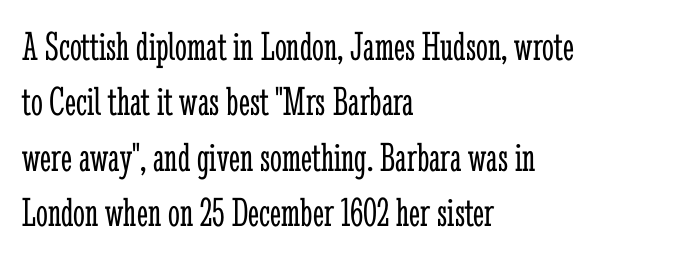
{"serif": "yes", "italic": "no", "bold": "no", "weight": "light", "width": "condensed", "stroke_contrast": "low", "x_height": "medium", "monospaced": "no", "underline": "no", "align": "left", "line_spacing": "normal", "line_spacing_ratio": 1.32, "letter_spacing": "normal", "letter_spacing_em": 0.0, "glyph_px": 42}
